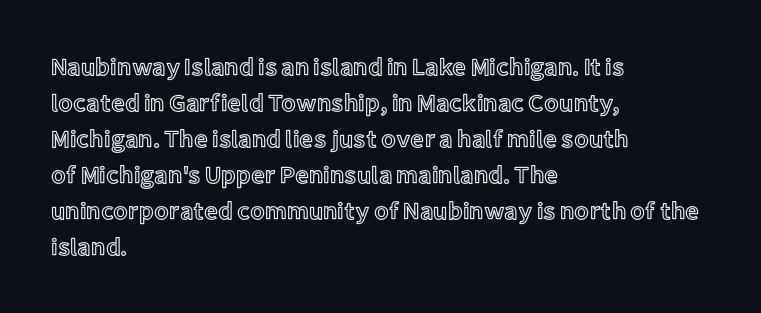
The image shows 24 px text type, upright; set left-aligned, normal line spacing (1.5x), normal letter spacing, not underlined.
